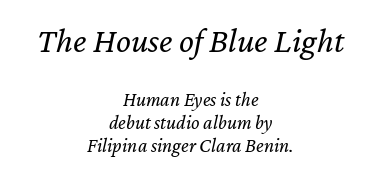
{"italic": "yes", "lean": "right", "slant_degrees": 12, "bold": "no", "weight": "regular", "width": "normal", "stroke_contrast": "low", "x_height": "medium", "monospaced": "no", "underline": "no", "align": "center", "line_spacing": "tight", "line_spacing_ratio": 1.15, "letter_spacing": "normal", "letter_spacing_em": 0.0, "larger_block": "first", "size_ratio": 1.75, "glyph_px": 35}
